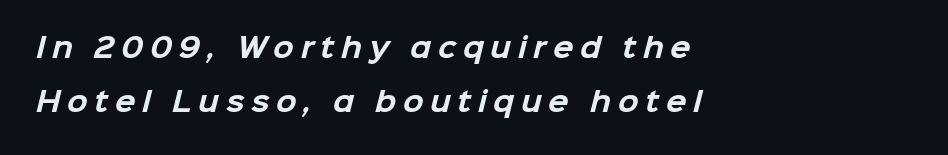
{"bold": "yes", "underline": "no", "align": "left", "line_spacing": "loose", "line_spacing_ratio": 2.01, "letter_spacing": "wide", "letter_spacing_em": 0.24, "glyph_px": 27}
